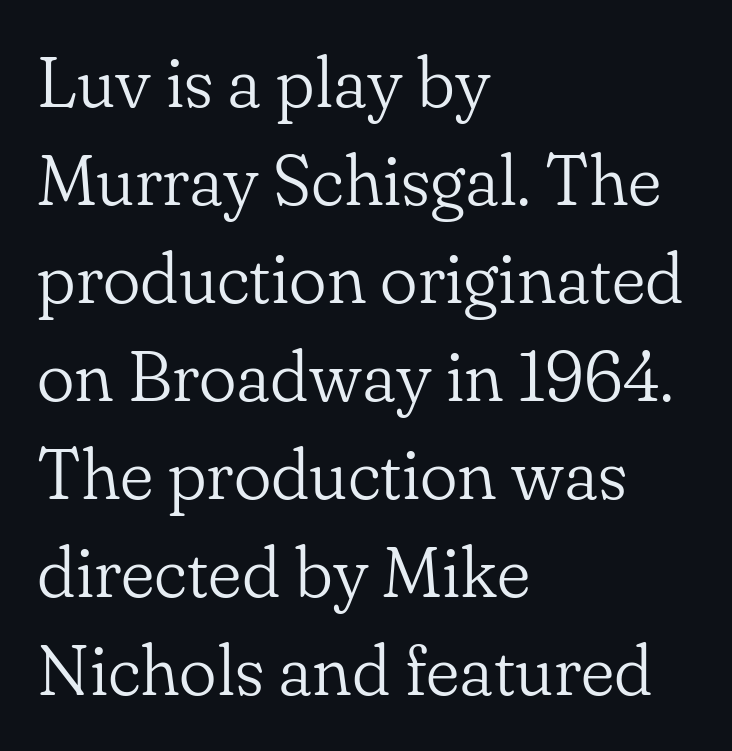
The text block is weighted toward the left margin, trailing off unevenly rightward. Tall strokes in this sample are plumb rather than angled. The rendering shows small feet on the letterforms — a serif design. The passage shown is typed in a proportional face where columns would drift.
